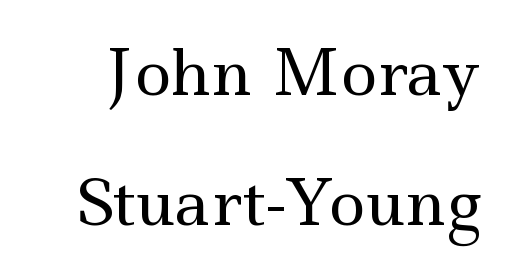
The image shows 62 px regular-weight, wide serif type, upright; set loose line spacing (2.1x), normal letter spacing, not underlined; a small x-height.
